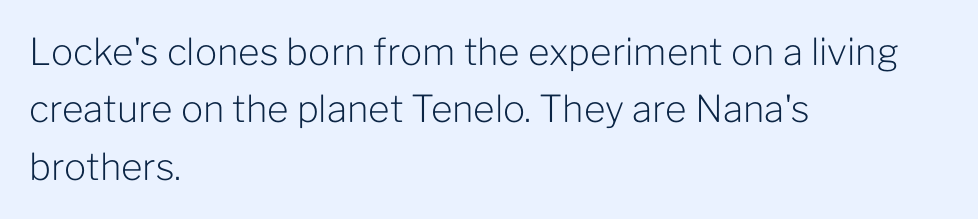
The image shows 37 px light sans-serif type, upright; set left-aligned, normal line spacing (1.55x), normal letter spacing, not underlined; low stroke contrast and a medium x-height.
